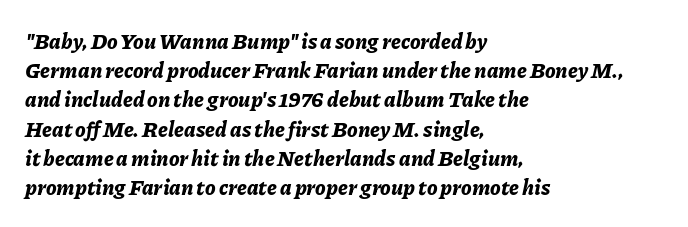
Q: Is the text bold? A: Yes.
Q: Is the text italic (slanted)? A: Yes, it leans right by about 11 degrees.
Q: Is the text underlined? A: No.
Q: How is the paragraph aligned? A: Left-aligned.
Q: Is the spacing between letters normal or unusually wide? A: Normal.
Q: Is the spacing between lines tight, normal or loose? A: Normal.
